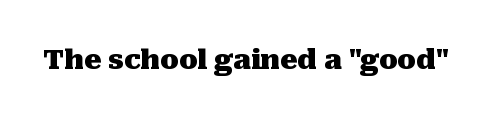
What stands out about the letter spacing? Nothing — it is the standard amount. No italicization has been applied; the sample stays upright. The gap between lines stays unmarked. Thick stems and heavy bowls — unmistakably bold.
